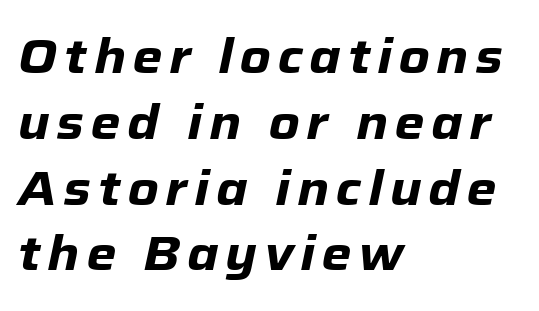
The image shows 48 px heavy type, italic (leaning right); set left-aligned, normal line spacing (1.37x), not underlined; low stroke contrast and a medium x-height.
